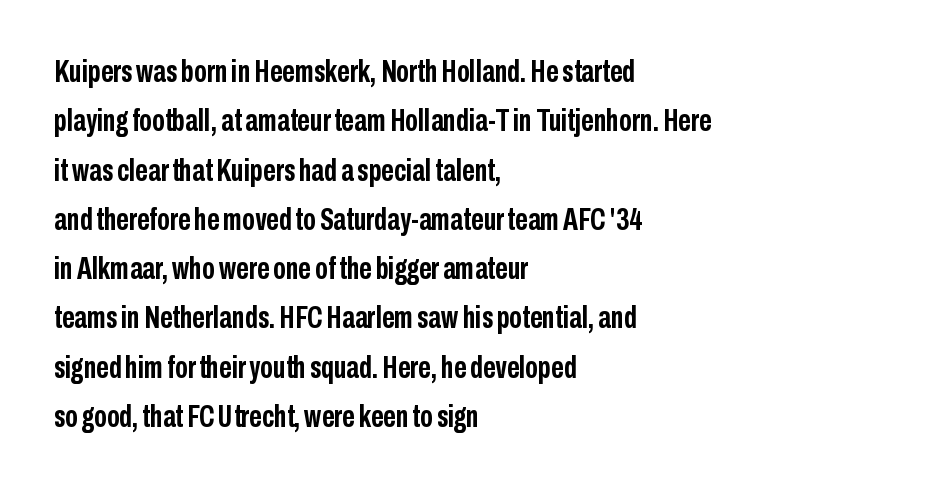
{"serif": "no", "italic": "no", "bold": "yes", "weight": "semibold", "width": "condensed", "stroke_contrast": "low", "x_height": "medium", "monospaced": "no", "underline": "no", "align": "left", "line_spacing": "normal", "line_spacing_ratio": 1.59, "letter_spacing": "normal", "letter_spacing_em": 0.0, "glyph_px": 31}
